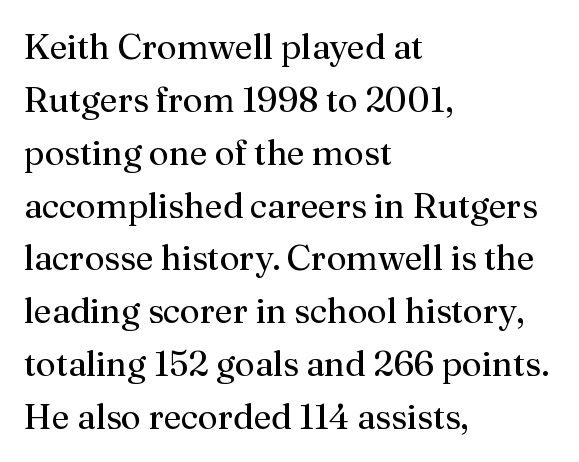
{"serif": "yes", "italic": "no", "bold": "no", "weight": "regular", "width": "normal", "stroke_contrast": "medium", "x_height": "medium", "monospaced": "no", "underline": "no", "align": "left", "line_spacing": "normal", "line_spacing_ratio": 1.51, "letter_spacing": "normal", "letter_spacing_em": 0.0, "glyph_px": 35}
